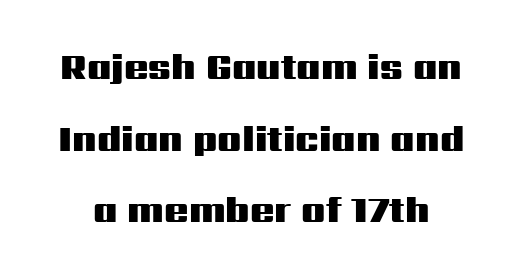
Q: Is the text bold? A: Yes.
Q: Is the text italic (slanted)? A: No, it is upright.
Q: Is the typeface a serif or a sans-serif typeface? A: Sans-serif.
Q: Is the text underlined? A: No.
Q: Is the spacing between letters normal or unusually wide? A: Normal.
Q: Is the spacing between lines tight, normal or loose? A: Loose.
Q: Width (condensed, normal, or wide)? A: Wide.
Q: Stroke contrast? A: Medium.
Q: x-height? A: Medium.
Q: Monospaced? A: No.
